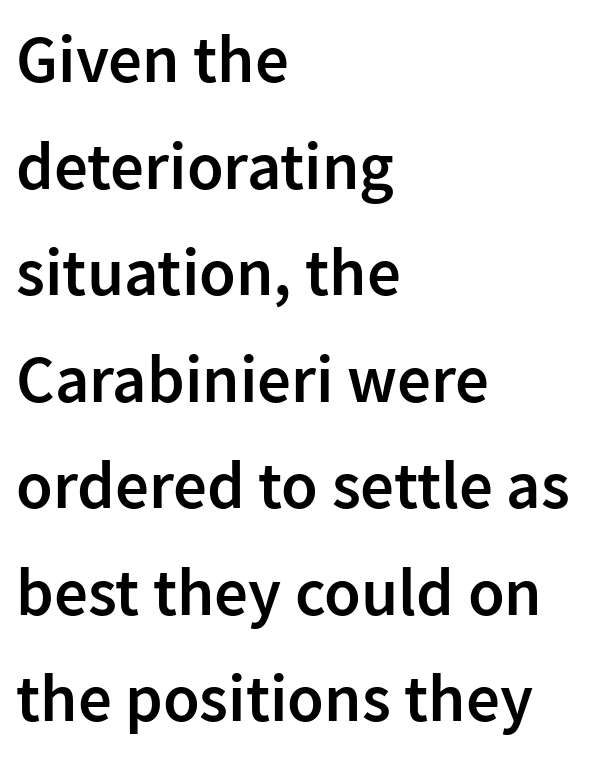
The image shows 67 px semibold sans-serif type, upright; set left-aligned, normal line spacing (1.59x), normal letter spacing, not underlined; low stroke contrast and a medium x-height.
